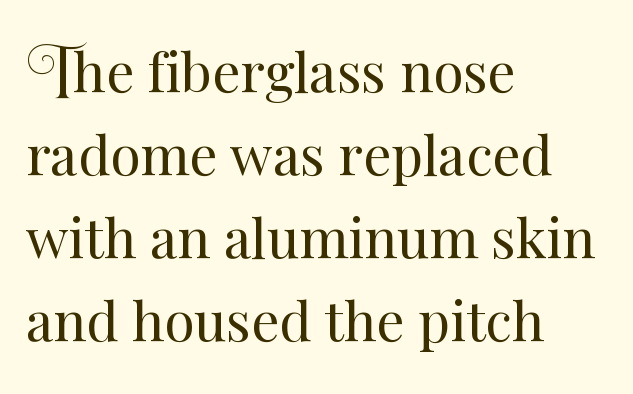
Q: Is the text bold? A: No.
Q: Is the text italic (slanted)? A: No, it is upright.
Q: Is the text underlined? A: No.
Q: How is the paragraph aligned? A: Left-aligned.
Q: Is the spacing between letters normal or unusually wide? A: Normal.
Q: Is the spacing between lines tight, normal or loose? A: Normal.
Q: Width (condensed, normal, or wide)? A: Normal.
Q: Stroke contrast? A: Medium.
Q: x-height? A: Small.
Q: Monospaced? A: No.
